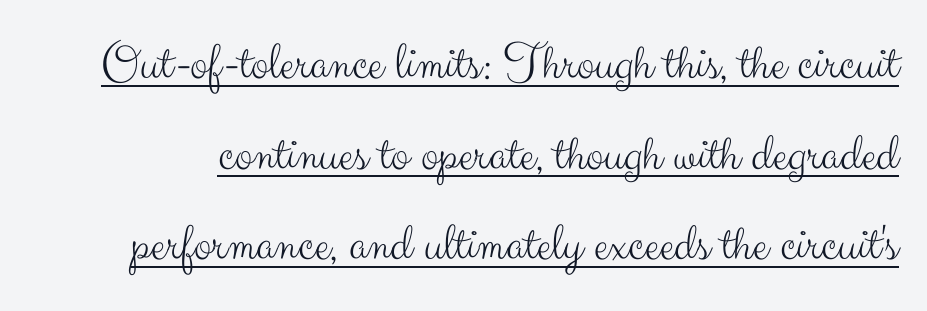
Weight: in the light-to-regular range. Character widths vary here, with narrow letters taking less room than wide ones. Emphasis is given by a line drawn under the lettering. This rendering leaves character spacing at its baseline value.
